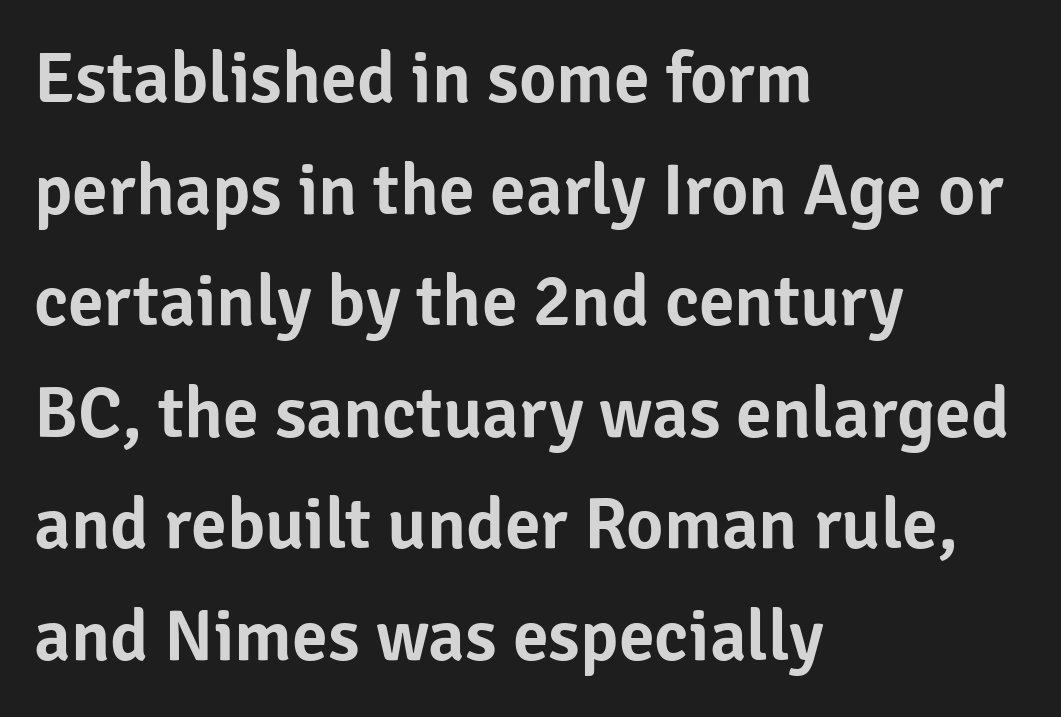
Note the varied advance widths — an 'i' is clearly narrower than an 'm'. You can tell it's not italic because the verticals are truly vertical. Rule under the text: the space is simply empty. All the whitespace from short lines collects on the right. Classification — sans serif. One glance says typical: line gaps are just what's usual.
